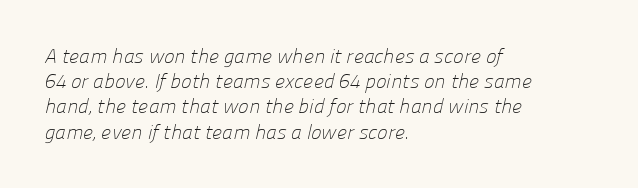
The image shows 20 px text type; set left-aligned, normal line spacing (1.26x), normal letter spacing, not underlined.
